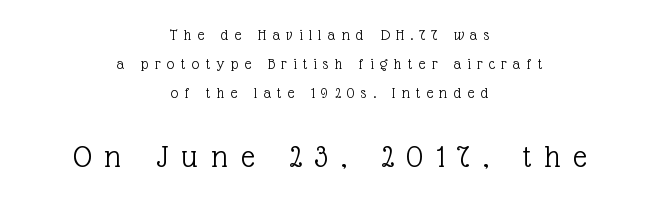
{"serif": "yes", "italic": "no", "bold": "no", "weight": "light", "width": "normal", "x_height": "medium", "monospaced": "no", "underline": "no", "align": "center", "line_spacing_ratio": 1.81, "letter_spacing": "wide", "letter_spacing_em": 0.4, "larger_block": "second", "size_ratio": 2.06, "glyph_px": 33}
